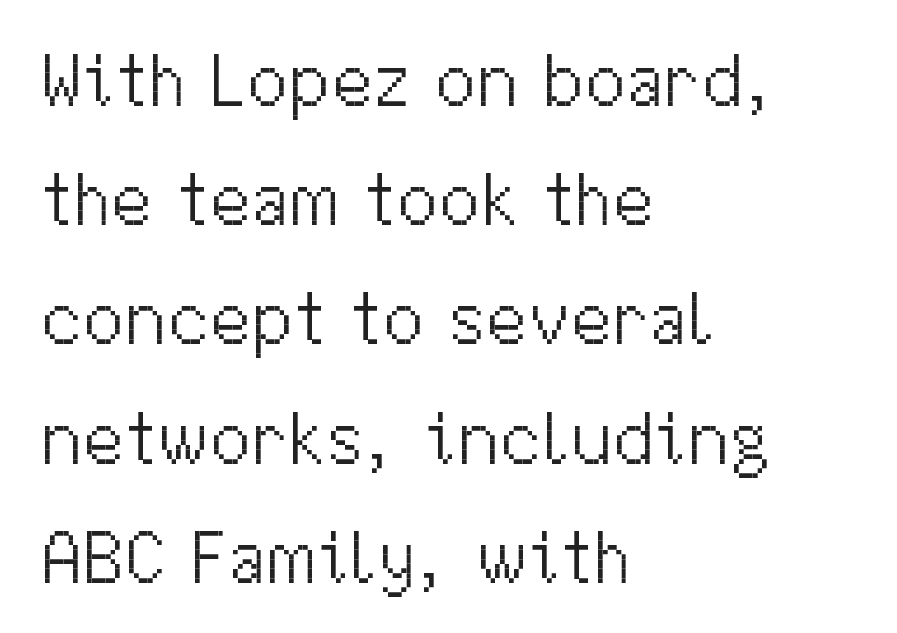
The image shows 75 px light sans-serif type, upright; set left-aligned, normal line spacing (1.59x), normal letter spacing, not underlined; medium stroke contrast and a medium x-height.
